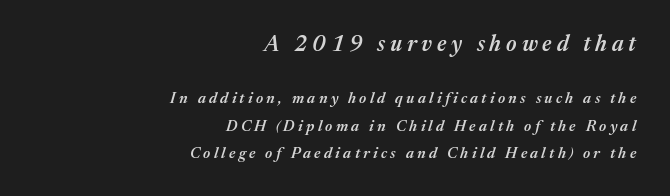
The image shows 22 px text type, italic (leaning right); set right-aligned, line spacing 1.81x, unusually wide letter spacing (+0.22 em), not underlined; the first (top) block is 1.47x larger.
